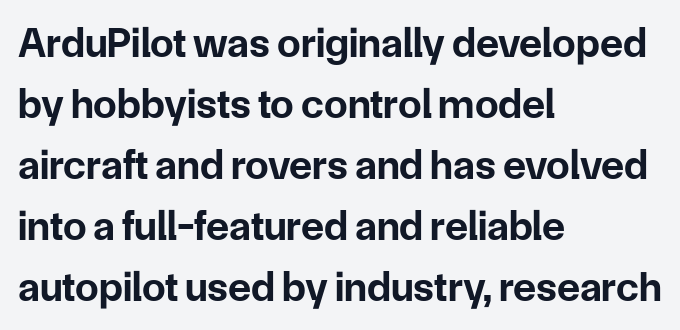
Vertical strokes here are truly vertical. These lines sit exactly where default settings would place them. Notice how the passage keeps a crisp vertical edge on the left only. Nothing unusual about the tracking: characters are spaced as the font intends. The characters display no serif detailing; their extremities are plain. Descenders are the only things crossing below the line.
